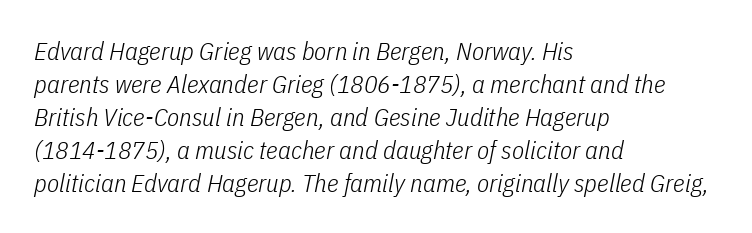
{"italic": "yes", "lean": "right", "slant_degrees": 11, "bold": "no", "underline": "no", "align": "left", "line_spacing": "normal", "line_spacing_ratio": 1.32, "letter_spacing": "normal", "letter_spacing_em": 0.0, "glyph_px": 25}
